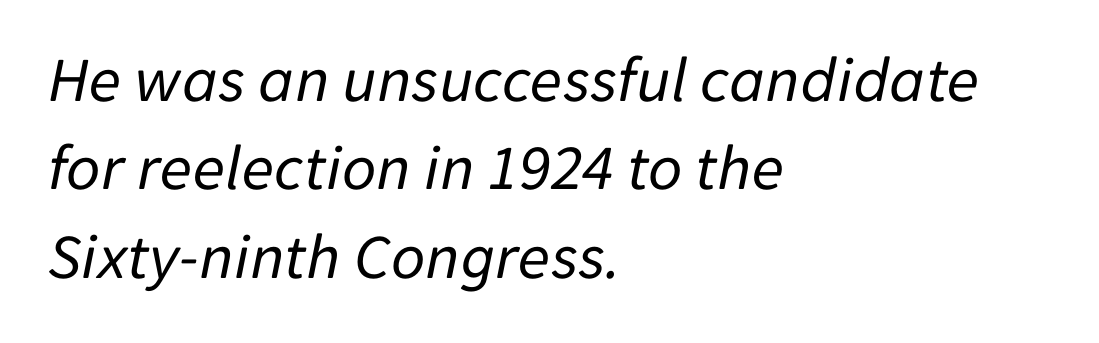
The image shows 66 px regular-weight type, italic (leaning right); set left-aligned, normal line spacing (1.34x), normal letter spacing, not underlined; low stroke contrast and a medium x-height.
